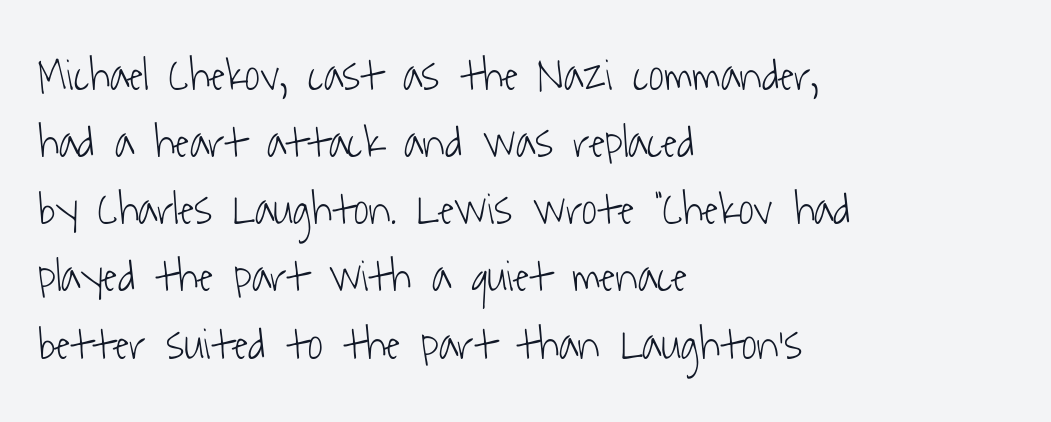
The image shows 46 px light, condensed sans-serif type; set left-aligned, normal line spacing (1.46x), normal letter spacing, not underlined; low stroke contrast and a medium x-height.
